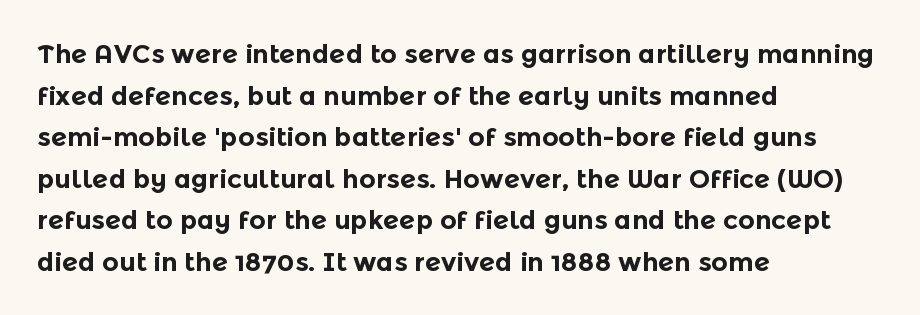
The image shows 26 px bold type, upright; set left-aligned, normal line spacing (1.6x), normal letter spacing, not underlined.
